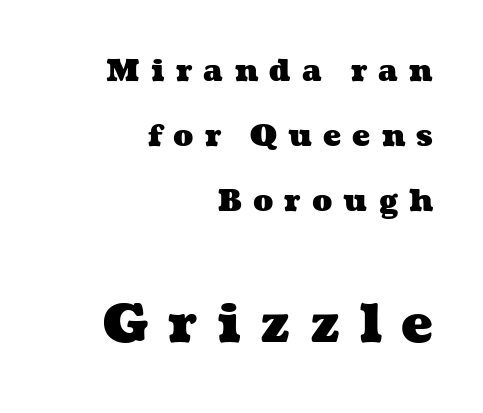
{"bold": "yes", "weight": "heavy", "width": "wide", "stroke_contrast": "medium", "x_height": "medium", "monospaced": "no", "underline": "no", "align": "right", "line_spacing": "loose", "line_spacing_ratio": 2.16, "letter_spacing": "wide", "letter_spacing_em": 0.37, "larger_block": "second", "size_ratio": 1.77, "glyph_px": 53}
